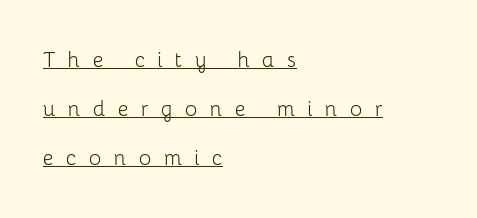
The image shows 26 px text type, upright; set left-aligned, line spacing 1.89x, unusually wide letter spacing (+0.47 em), underlined.
